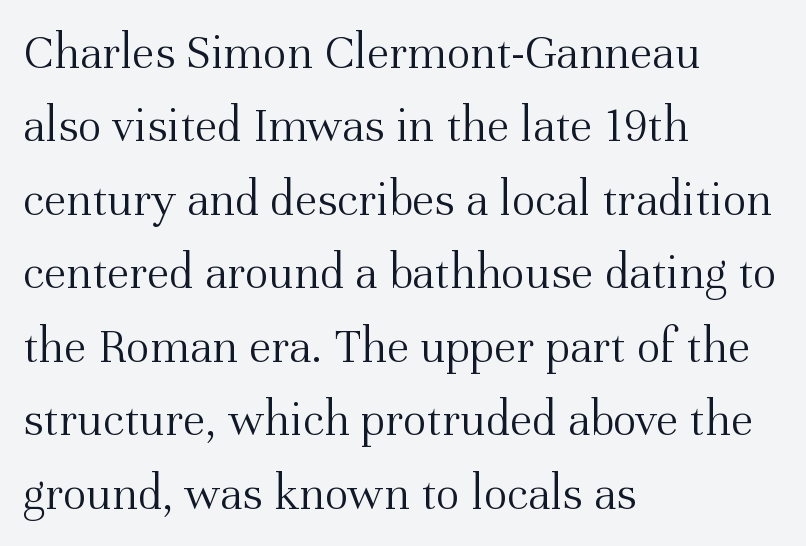
Q: Is the text bold? A: No.
Q: Is the text italic (slanted)? A: No, it is upright.
Q: Is the typeface a serif or a sans-serif typeface? A: Serif.
Q: Is the text underlined? A: No.
Q: How is the paragraph aligned? A: Left-aligned.
Q: Is the spacing between letters normal or unusually wide? A: Normal.
Q: Is the spacing between lines tight, normal or loose? A: Normal.
Q: Width (condensed, normal, or wide)? A: Normal.
Q: Stroke contrast? A: Medium.
Q: x-height? A: Medium.
Q: Monospaced? A: No.
